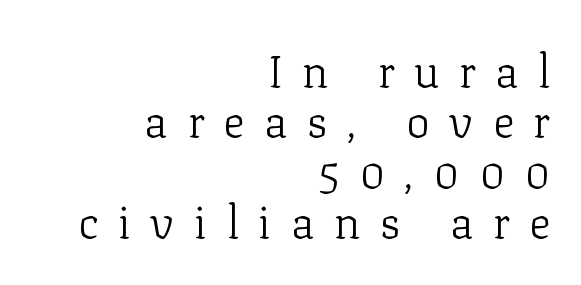
Is this a fixed-width face? No — the glyphs have proportional, varying widths. Small tapered or slab feet sit at the stroke ends, so this counts as serif. The lines are packed closely together with very little leading. Line endings align vertically; line beginnings do not. A quiet, ordinary-to-light weight characterises the typeface.
